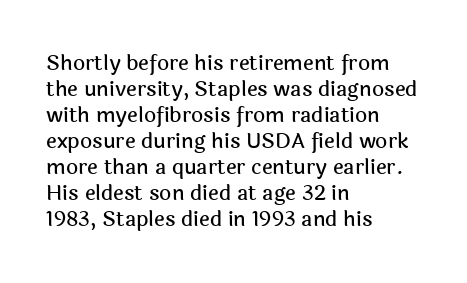
{"italic": "no", "underline": "no", "align": "left", "line_spacing_ratio": 1.24, "letter_spacing": "normal", "letter_spacing_em": 0.0, "glyph_px": 21}
